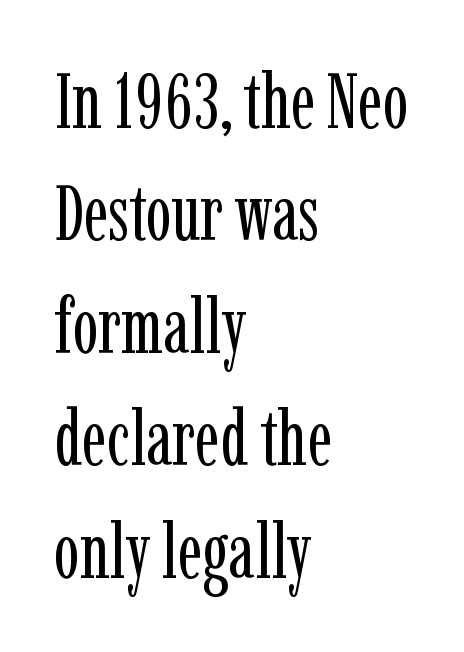
The image shows 77 px regular-weight, condensed serif type, upright; set left-aligned, normal line spacing (1.46x), normal letter spacing, not underlined; low stroke contrast and a medium x-height.
